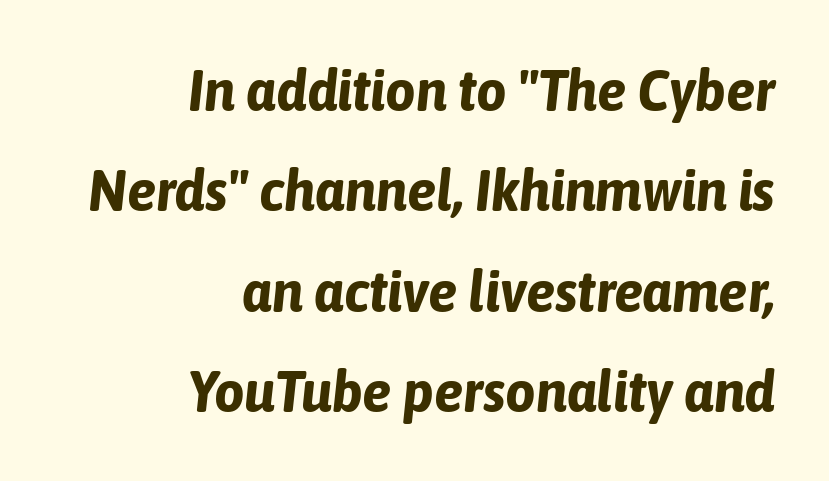
The image shows 59 px bold, condensed type, italic (leaning right); set right-aligned, normal line spacing (1.7x), normal letter spacing, not underlined; low stroke contrast and a medium x-height.
